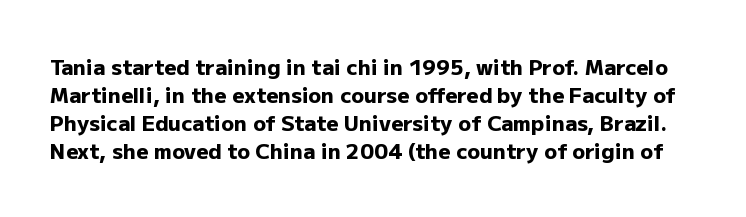
Q: Is the text bold? A: Yes.
Q: Is the text italic (slanted)? A: No, it is upright.
Q: Is the text underlined? A: No.
Q: Is the spacing between letters normal or unusually wide? A: Normal.
Q: Is the spacing between lines tight, normal or loose? A: Normal.
